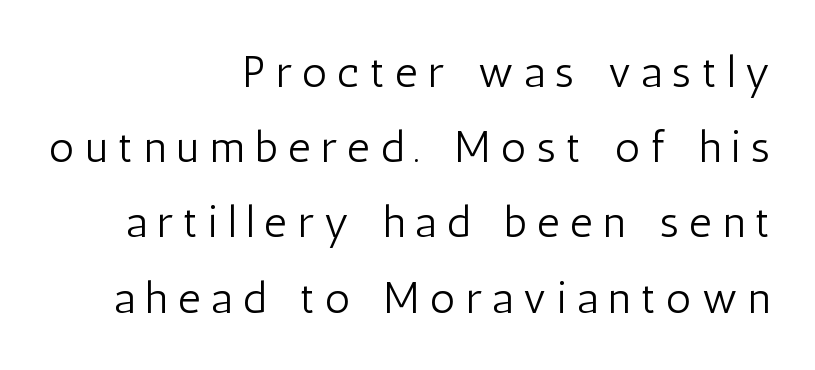
{"serif": "no", "italic": "no", "bold": "no", "weight": "light", "width": "condensed", "stroke_contrast": "low", "x_height": "medium", "monospaced": "no", "underline": "no", "align": "right", "line_spacing_ratio": 1.71, "letter_spacing": "wide", "letter_spacing_em": 0.24, "glyph_px": 44}
